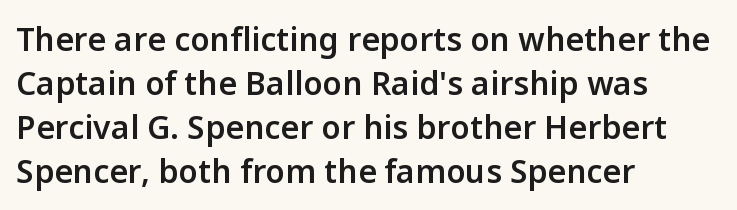
Q: Is the text bold? A: Semi-bold.
Q: Is the text italic (slanted)? A: No, it is upright.
Q: Is the typeface a serif or a sans-serif typeface? A: Sans-serif.
Q: Is the text underlined? A: No.
Q: How is the paragraph aligned? A: Left-aligned.
Q: Is the spacing between letters normal or unusually wide? A: Normal.
Q: Is the spacing between lines tight, normal or loose? A: Normal.
Q: Width (condensed, normal, or wide)? A: Normal.
Q: Stroke contrast? A: Low.
Q: x-height? A: Medium.
Q: Monospaced? A: No.
